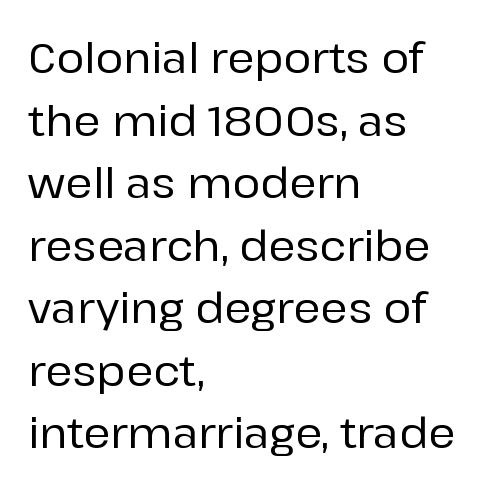
{"serif": "no", "italic": "no", "width": "normal", "stroke_contrast": "low", "x_height": "medium", "monospaced": "no", "underline": "no", "align": "left", "line_spacing": "normal", "line_spacing_ratio": 1.49, "letter_spacing": "normal", "letter_spacing_em": 0.0, "glyph_px": 42}
